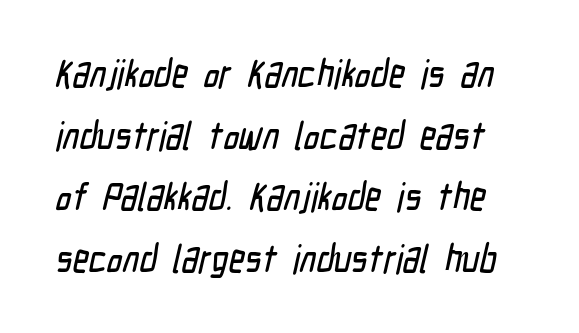
The image shows 39 px condensed sans-serif type; set normal line spacing (1.58x), normal letter spacing, not underlined; low stroke contrast and a medium x-height.
